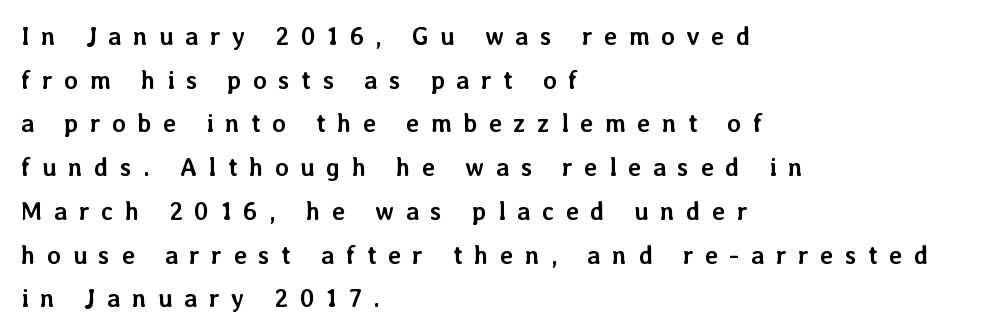
The image shows 25 px bold type, upright; set left-aligned, line spacing 1.75x, unusually wide letter spacing (+0.46 em), not underlined.
